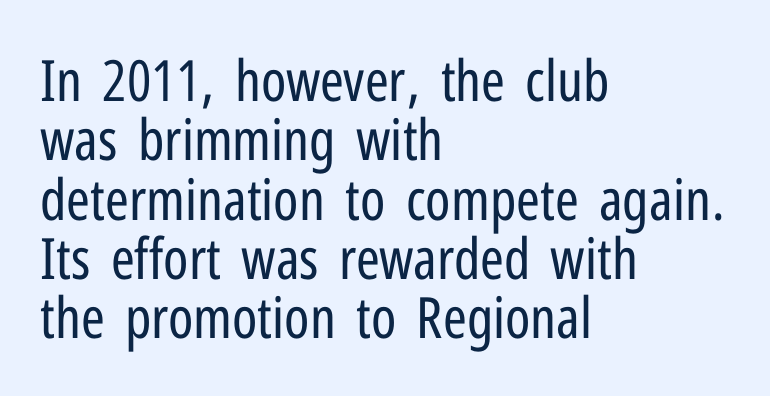
The image shows 57 px regular-weight, condensed sans-serif type, upright; set left-aligned, tight line spacing (1.04x), normal letter spacing, not underlined; low stroke contrast and a medium x-height.
